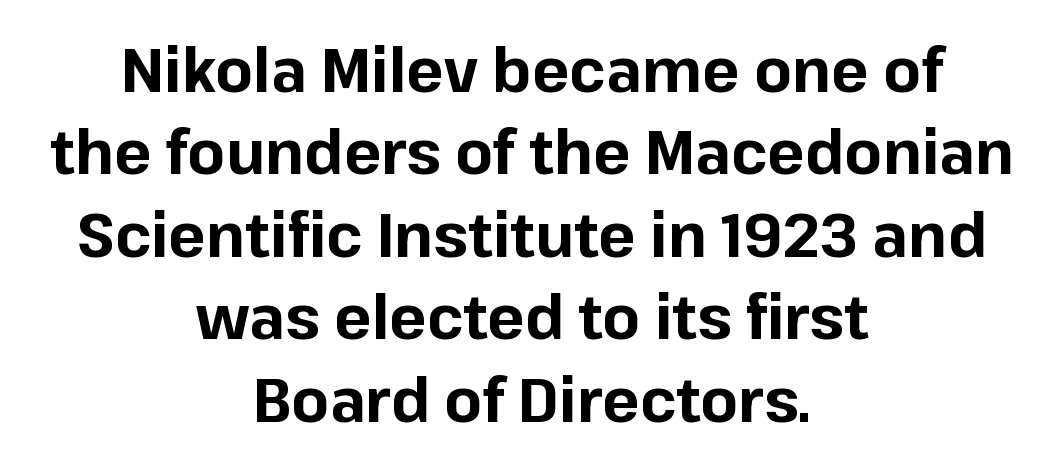
The image shows 62 px bold sans-serif type, upright; set centered, normal line spacing (1.33x), normal letter spacing, not underlined; low stroke contrast and a medium x-height.
